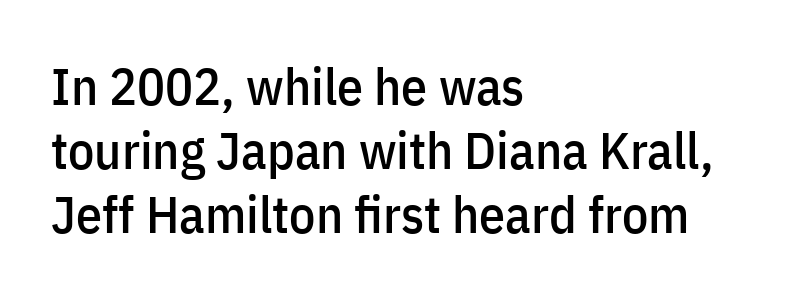
The image shows 52 px condensed sans-serif type, upright; set left-aligned, line spacing 1.23x, normal letter spacing, not underlined; low stroke contrast and a medium x-height.
